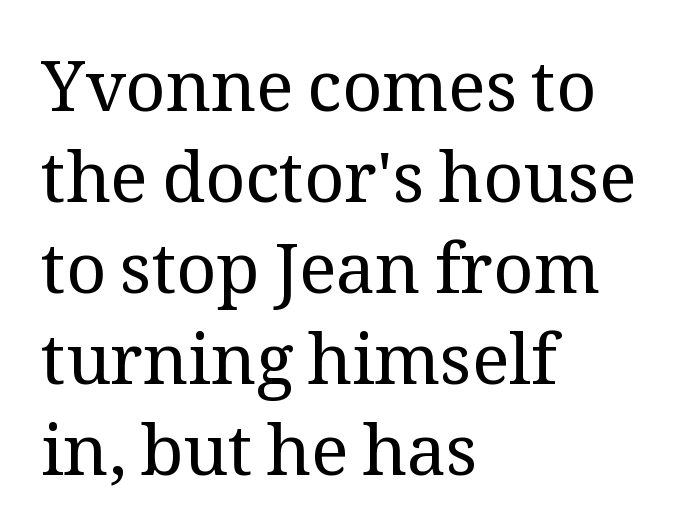
Q: Is the text bold? A: No.
Q: Is the text italic (slanted)? A: No, it is upright.
Q: Is the typeface a serif or a sans-serif typeface? A: Serif.
Q: Is the text underlined? A: No.
Q: How is the paragraph aligned? A: Left-aligned.
Q: Is the spacing between letters normal or unusually wide? A: Normal.
Q: Is the spacing between lines tight, normal or loose? A: Normal.
Q: Width (condensed, normal, or wide)? A: Normal.
Q: Stroke contrast? A: Medium.
Q: x-height? A: Medium.
Q: Monospaced? A: No.
